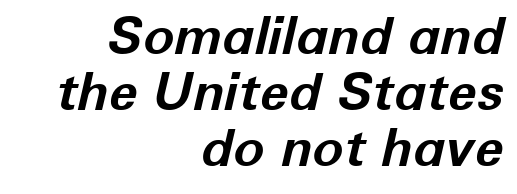
{"italic": "yes", "lean": "right", "slant_degrees": 12, "bold": "yes", "weight": "bold", "width": "normal", "stroke_contrast": "low", "x_height": "medium", "monospaced": "no", "underline": "no", "align": "right", "line_spacing": "tight", "line_spacing_ratio": 1.08, "letter_spacing": "normal", "letter_spacing_em": 0.0, "glyph_px": 52}
